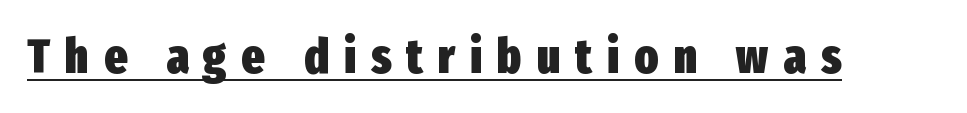
{"serif": "no", "italic": "no", "bold": "yes", "weight": "heavy", "width": "condensed", "stroke_contrast": "low", "x_height": "medium", "monospaced": "no", "underline": "yes", "letter_spacing": "wide", "letter_spacing_em": 0.31, "glyph_px": 49}
